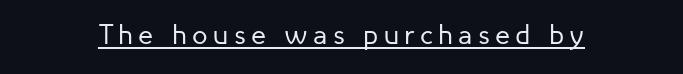
Q: Is the text bold? A: No.
Q: Is the text italic (slanted)? A: No, it is upright.
Q: Is the typeface a serif or a sans-serif typeface? A: Sans-serif.
Q: Is the text underlined? A: Yes.
Q: Width (condensed, normal, or wide)? A: Normal.
Q: Stroke contrast? A: Low.
Q: x-height? A: Medium.
Q: Monospaced? A: No.
